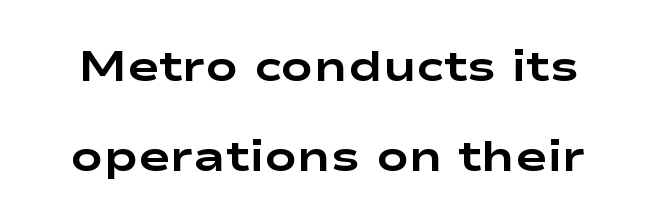
Posture: vertical. There is no visible air inserted between adjacent glyphs. Its strokes are broad and dark, the hallmark of bold type. The letters advance in unequal steps, a hallmark of proportional type. Does the leading feel generous? Absolutely, it's lavish.
